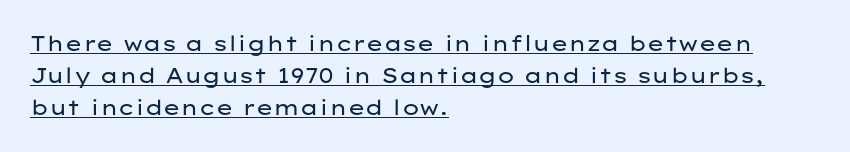
Inter-character spacing is left at the font's built-in metrics. Layout note: lines flush left. Students, observe: this is what conventionally led text looks like. You can tell it's not italic because the verticals are truly vertical.
